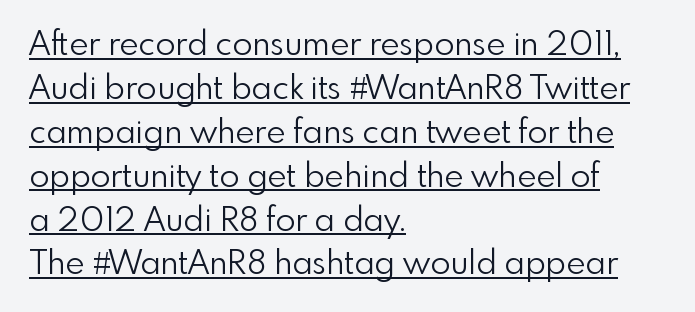
Italic? Not at all — the glyphs are vertical. Students, observe: this is what conventionally led text looks like. Here the designer chose a conventional face with non-uniform glyph widths. The rendering keeps characters at their native spacing. Glance below the letters and you will spot a drawn line. Each line starts at the same left margin while the right side varies.
